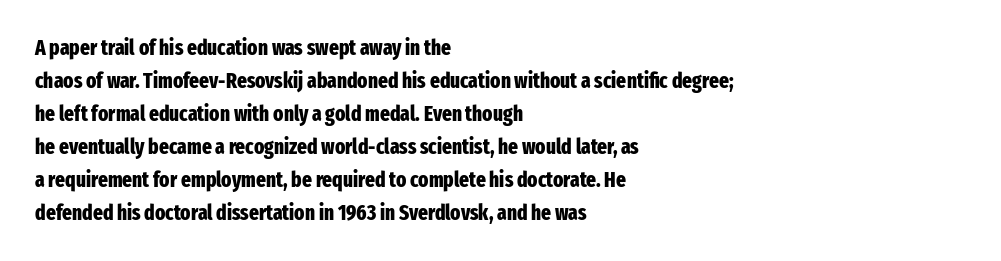
Q: Is the text bold? A: Yes.
Q: Is the text italic (slanted)? A: No, it is upright.
Q: Is the text underlined? A: No.
Q: How is the paragraph aligned? A: Left-aligned.
Q: Is the spacing between letters normal or unusually wide? A: Normal.
Q: Is the spacing between lines tight, normal or loose? A: Normal.
